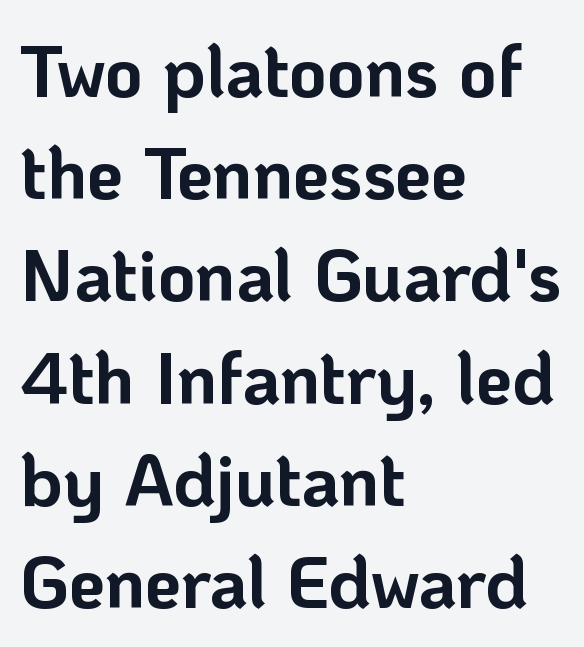
{"serif": "no", "italic": "no", "bold": "yes", "weight": "bold", "width": "normal", "stroke_contrast": "low", "x_height": "medium", "monospaced": "no", "underline": "no", "align": "left", "line_spacing": "normal", "line_spacing_ratio": 1.4, "letter_spacing": "normal", "letter_spacing_em": 0.0, "glyph_px": 73}
